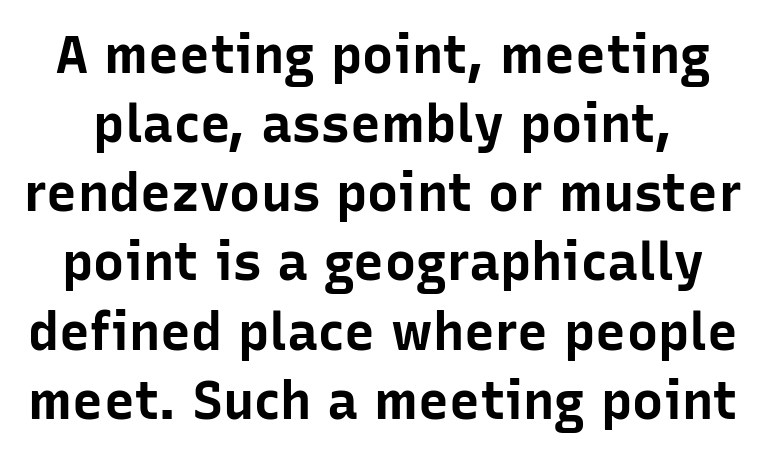
{"serif": "no", "italic": "no", "bold": "yes", "weight": "bold", "width": "normal", "stroke_contrast": "low", "x_height": "medium", "monospaced": "no", "underline": "no", "line_spacing": "normal", "line_spacing_ratio": 1.33, "letter_spacing": "normal", "letter_spacing_em": 0.0, "glyph_px": 52}
